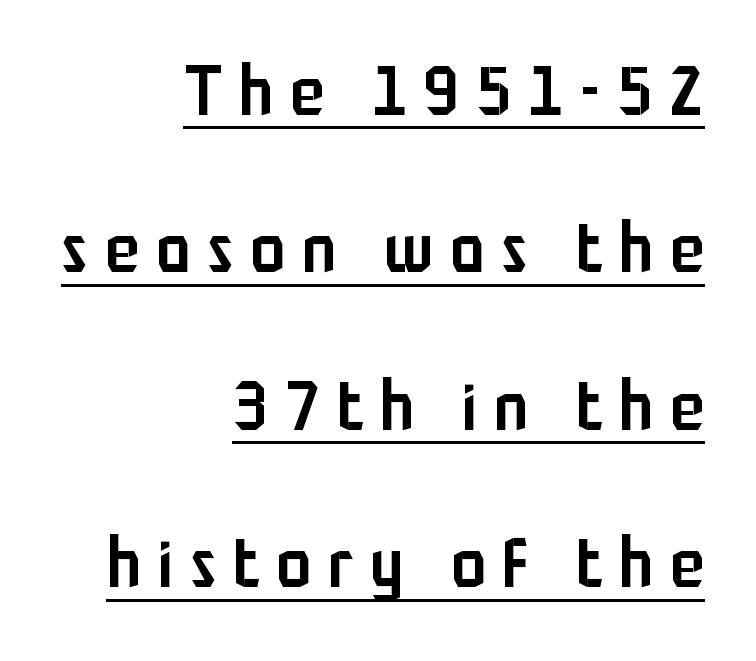
The image shows 70 px semibold, condensed sans-serif type, upright; set right-aligned, loose line spacing (2.25x), unusually wide letter spacing (+0.24 em), underlined; low stroke contrast and a medium x-height.
